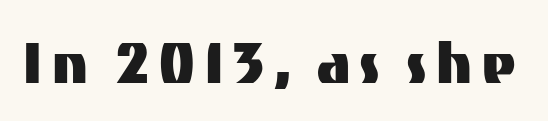
Q: Is the text italic (slanted)? A: No, it is upright.
Q: Is the typeface a serif or a sans-serif typeface? A: Sans-serif.
Q: Is the text underlined? A: No.
Q: Width (condensed, normal, or wide)? A: Normal.
Q: Stroke contrast? A: Medium.
Q: x-height? A: Medium.
Q: Monospaced? A: No.
